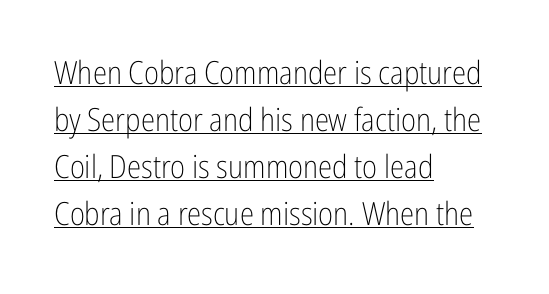
Q: Is the text bold? A: No.
Q: Is the text italic (slanted)? A: No, it is upright.
Q: Is the typeface a serif or a sans-serif typeface? A: Sans-serif.
Q: Is the text underlined? A: Yes.
Q: How is the paragraph aligned? A: Left-aligned.
Q: Is the spacing between letters normal or unusually wide? A: Normal.
Q: Is the spacing between lines tight, normal or loose? A: Normal.
Q: Width (condensed, normal, or wide)? A: Condensed.
Q: Stroke contrast? A: Low.
Q: x-height? A: Medium.
Q: Monospaced? A: No.
